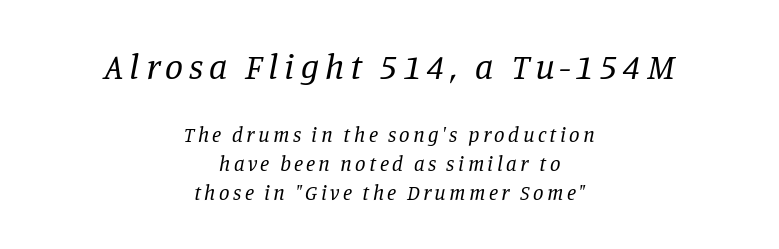
Q: Is the text bold? A: No.
Q: Is the text italic (slanted)? A: Yes, it leans right by about 11 degrees.
Q: Is the typeface a serif or a sans-serif typeface? A: Serif.
Q: Is the text underlined? A: No.
Q: How is the paragraph aligned? A: Centered.
Q: Is the spacing between lines tight, normal or loose? A: Normal.
Q: Which block of text is set in a larger size, the first (top) or the second (bottom)? A: The first (top) one.
Q: Width (condensed, normal, or wide)? A: Normal.
Q: Stroke contrast? A: Low.
Q: x-height? A: Large.
Q: Monospaced? A: No.
